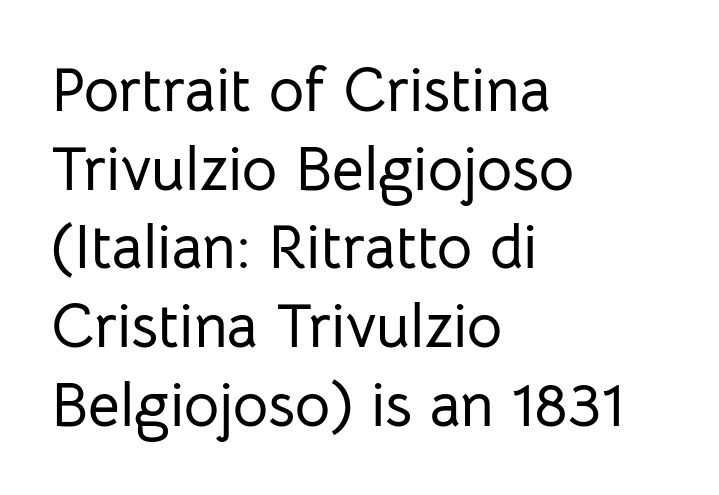
Q: Is the text italic (slanted)? A: No, it is upright.
Q: Is the typeface a serif or a sans-serif typeface? A: Sans-serif.
Q: Is the text underlined? A: No.
Q: How is the paragraph aligned? A: Left-aligned.
Q: Is the spacing between letters normal or unusually wide? A: Normal.
Q: Is the spacing between lines tight, normal or loose? A: Normal.
Q: Width (condensed, normal, or wide)? A: Normal.
Q: Stroke contrast? A: Low.
Q: x-height? A: Medium.
Q: Monospaced? A: No.
